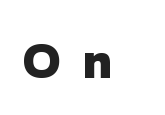
Quick note: underline off. If you drew a ruler down the left edge, every line would touch it. The face used here is proportionally spaced, like ordinary book or web type. How are the letters spaced? Widely, with obvious added tracking. Students, this is bold: see how much ink each stroke carries.
